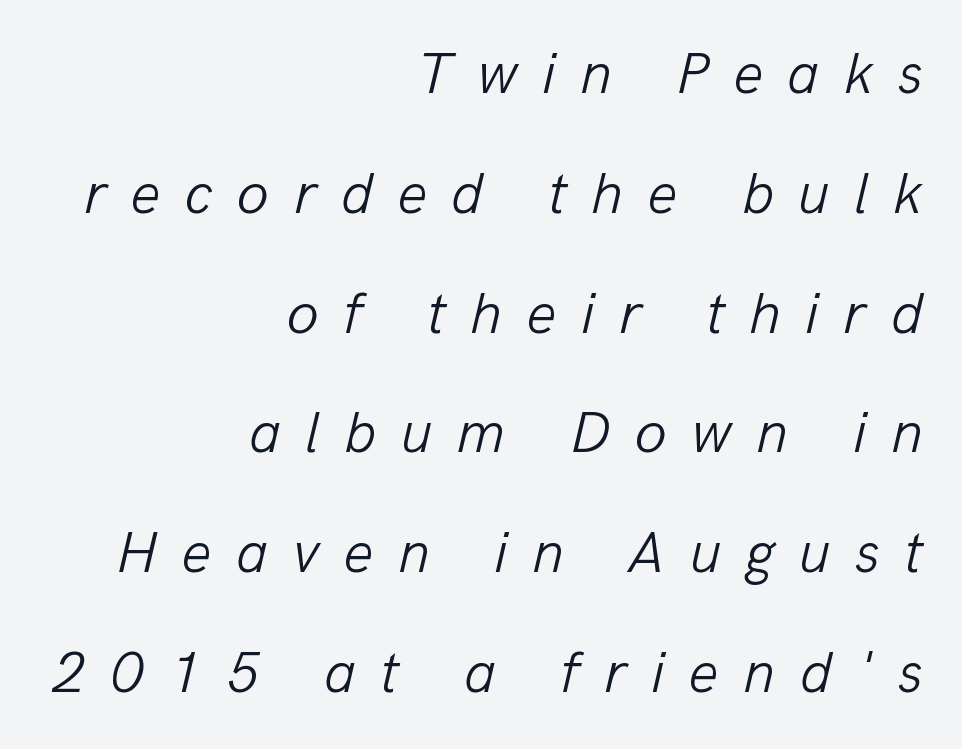
Q: Is the text bold? A: No.
Q: Is the text italic (slanted)? A: Yes, it leans right by about 13 degrees.
Q: Is the text underlined? A: No.
Q: How is the paragraph aligned? A: Right-aligned.
Q: Is the spacing between letters normal or unusually wide? A: Unusually wide.
Q: Is the spacing between lines tight, normal or loose? A: Loose.
Q: Width (condensed, normal, or wide)? A: Normal.
Q: Stroke contrast? A: Low.
Q: x-height? A: Medium.
Q: Monospaced? A: No.
